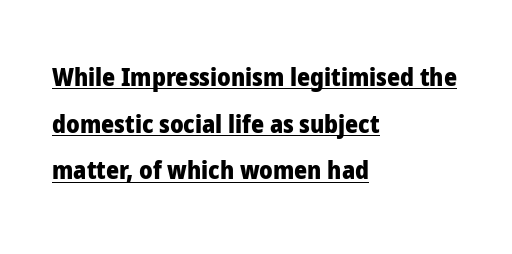
{"italic": "no", "bold": "yes", "underline": "yes", "align": "left", "line_spacing_ratio": 1.87, "letter_spacing": "normal", "letter_spacing_em": 0.0, "glyph_px": 25}
